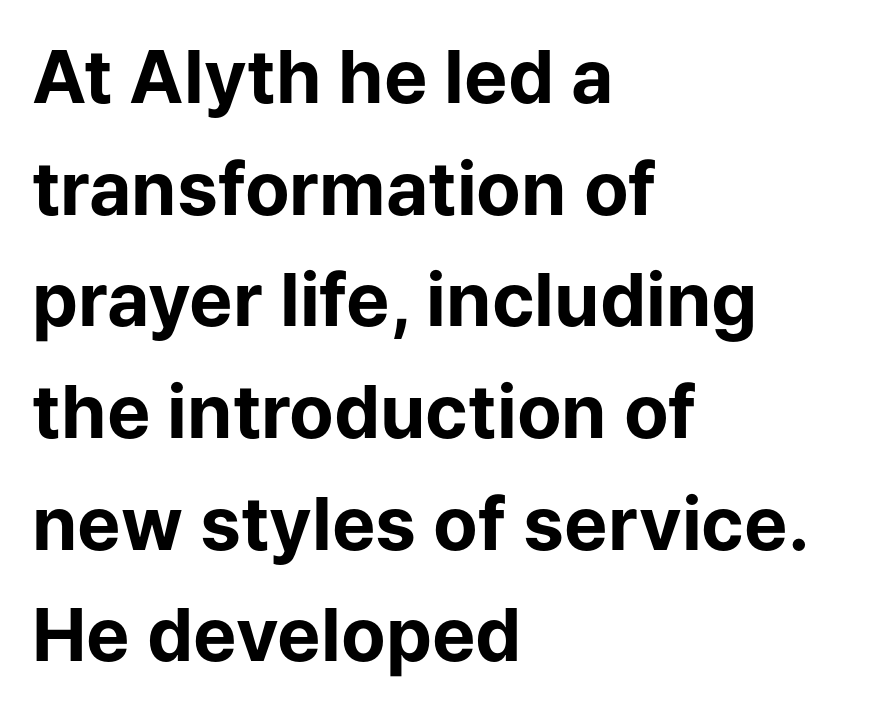
The zone under the glyphs is completely vacant. I'd call this a sans setting — the letters go barefoot. What weight is shown? A full bold with thick strokes. The passage shown is typed in a proportional face where columns would drift. Line beginnings align vertically; line endings do not.
